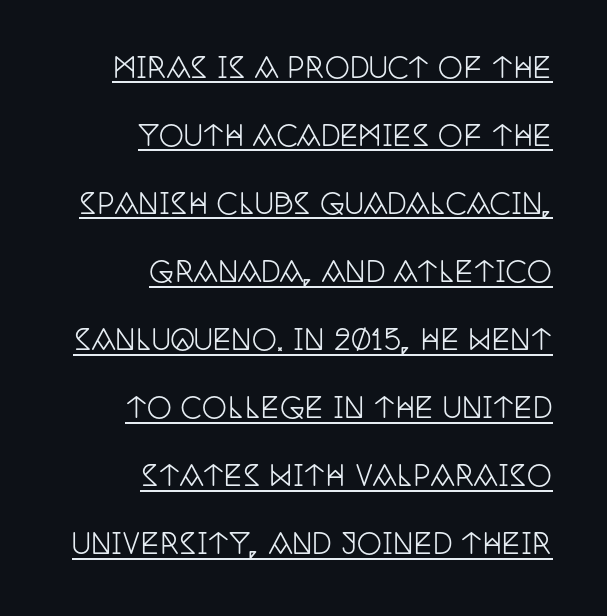
A flush-right, rag-left setting is used for this passage. The letters stand straight up with perfectly vertical stems. Between one letter and the next there's only the usual sliver of space. Like a heading marked for emphasis, these lines bear an underscore. Students, observe: this is what heavily led, spacious text looks like.
